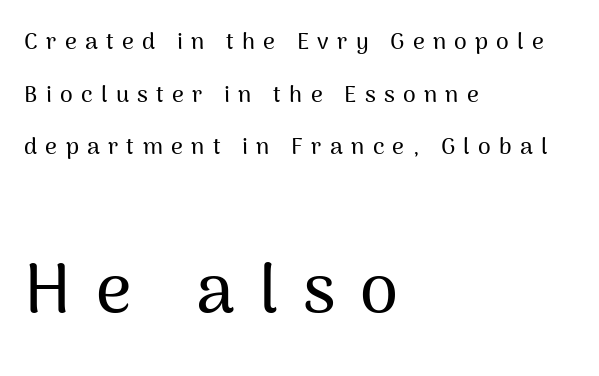
Q: Is the text italic (slanted)? A: No, it is upright.
Q: Is the typeface a serif or a sans-serif typeface? A: Sans-serif.
Q: Is the text underlined? A: No.
Q: How is the paragraph aligned? A: Left-aligned.
Q: Is the spacing between letters normal or unusually wide? A: Unusually wide.
Q: Is the spacing between lines tight, normal or loose? A: Loose.
Q: Which block of text is set in a larger size, the first (top) or the second (bottom)? A: The second (bottom) one.
Q: Width (condensed, normal, or wide)? A: Normal.
Q: Stroke contrast? A: Medium.
Q: x-height? A: Medium.
Q: Monospaced? A: No.
